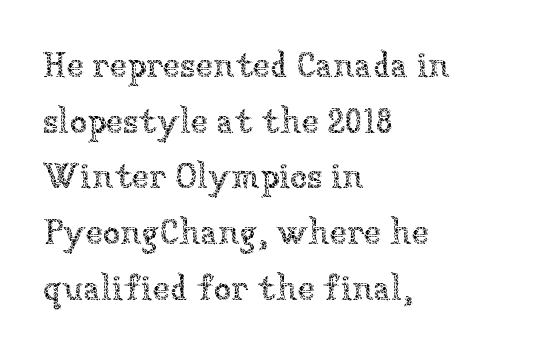
Rule under the text: the space is simply empty. Successive baselines arrive at the customary interval. Looks like regular typesetting: each glyph gets only the width it needs. Posture: vertical. Short note: letters normally spaced. Notice how the passage keeps a crisp vertical edge on the left only.
